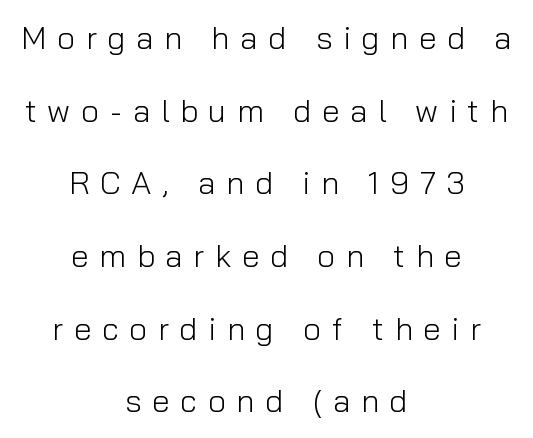
Q: Is the text bold? A: No.
Q: Is the text italic (slanted)? A: No, it is upright.
Q: Is the typeface a serif or a sans-serif typeface? A: Sans-serif.
Q: Is the text underlined? A: No.
Q: How is the paragraph aligned? A: Centered.
Q: Is the spacing between letters normal or unusually wide? A: Unusually wide.
Q: Is the spacing between lines tight, normal or loose? A: Loose.
Q: Width (condensed, normal, or wide)? A: Normal.
Q: Stroke contrast? A: Low.
Q: x-height? A: Medium.
Q: Monospaced? A: No.
